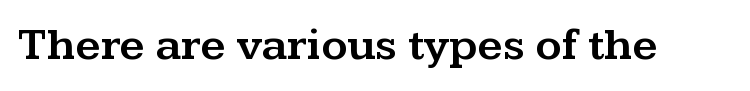
Q: Is the text italic (slanted)? A: No, it is upright.
Q: Is the typeface a serif or a sans-serif typeface? A: Serif.
Q: Is the text underlined? A: No.
Q: Is the spacing between letters normal or unusually wide? A: Normal.
Q: Width (condensed, normal, or wide)? A: Wide.
Q: Stroke contrast? A: Medium.
Q: x-height? A: Medium.
Q: Monospaced? A: No.
